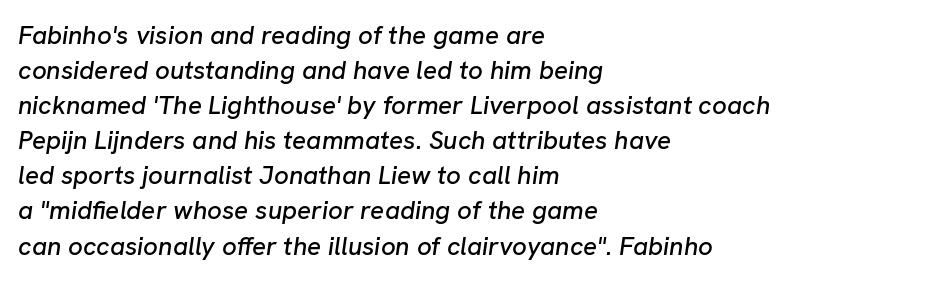
{"italic": "yes", "lean": "right", "slant_degrees": 8, "underline": "no", "align": "left", "line_spacing": "normal", "line_spacing_ratio": 1.35, "letter_spacing": "normal", "letter_spacing_em": 0.0, "glyph_px": 26}
